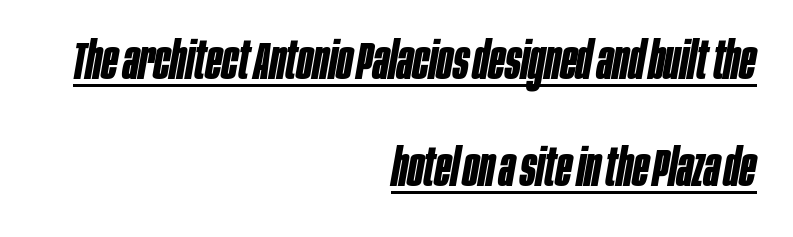
Each glyph is drawn with heavy, bold strokes. The setting favours the right margin, as signatures and pull-quotes sometimes do. Would a proofreader flag this as italicized? Yes. What's the leading like? Stretched, with rows far apart. The specimen includes a rule beneath the text block's lines.
